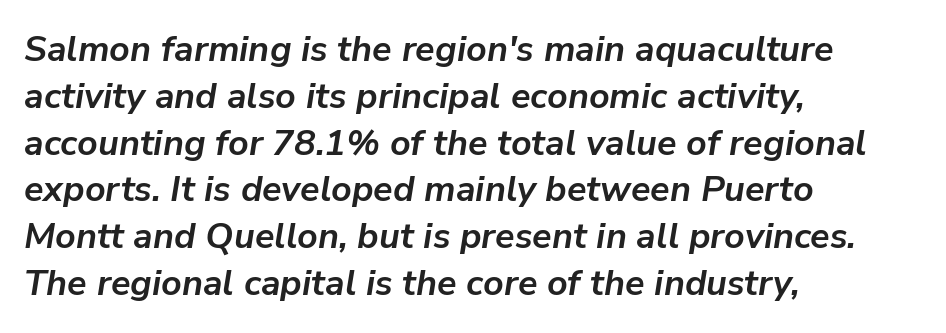
Q: Is the text bold? A: Yes.
Q: Is the text italic (slanted)? A: Yes, it leans right by about 9 degrees.
Q: Is the text underlined? A: No.
Q: How is the paragraph aligned? A: Left-aligned.
Q: Is the spacing between letters normal or unusually wide? A: Normal.
Q: Is the spacing between lines tight, normal or loose? A: Normal.
Q: Width (condensed, normal, or wide)? A: Normal.
Q: Stroke contrast? A: Low.
Q: x-height? A: Medium.
Q: Monospaced? A: No.
